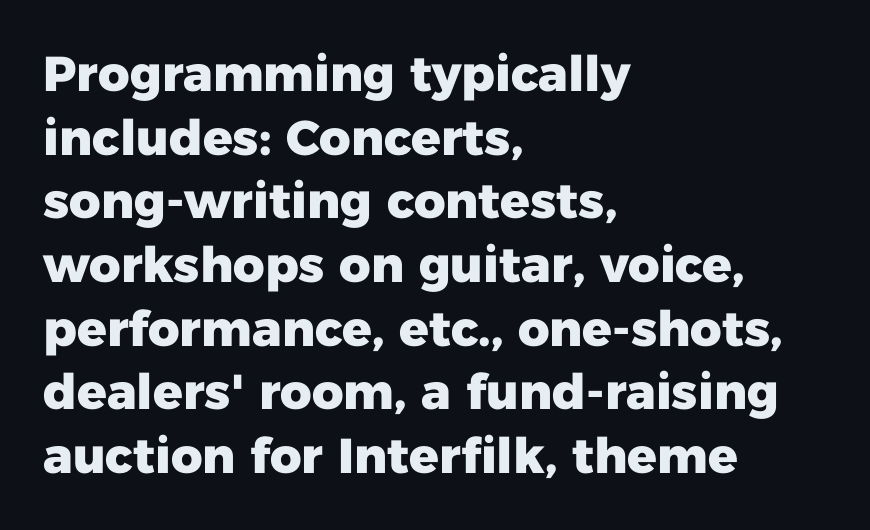
Q: Is the text bold? A: Yes.
Q: Is the text italic (slanted)? A: No, it is upright.
Q: Is the typeface a serif or a sans-serif typeface? A: Sans-serif.
Q: Is the text underlined? A: No.
Q: How is the paragraph aligned? A: Left-aligned.
Q: Is the spacing between letters normal or unusually wide? A: Normal.
Q: Is the spacing between lines tight, normal or loose? A: Normal.
Q: Width (condensed, normal, or wide)? A: Normal.
Q: Stroke contrast? A: Low.
Q: x-height? A: Medium.
Q: Monospaced? A: No.
